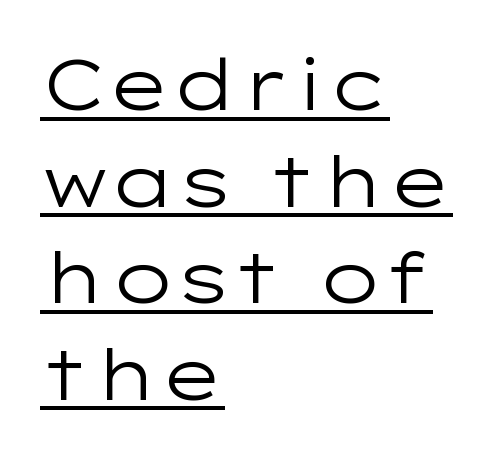
Q: Is the text bold? A: No.
Q: Is the text italic (slanted)? A: No, it is upright.
Q: Is the typeface a serif or a sans-serif typeface? A: Sans-serif.
Q: Is the text underlined? A: Yes.
Q: How is the paragraph aligned? A: Left-aligned.
Q: Is the spacing between letters normal or unusually wide? A: Normal.
Q: Is the spacing between lines tight, normal or loose? A: Normal.
Q: Width (condensed, normal, or wide)? A: Wide.
Q: Stroke contrast? A: Low.
Q: x-height? A: Medium.
Q: Monospaced? A: No.
